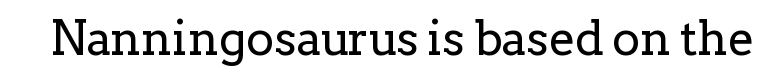
Q: Is the text bold? A: No.
Q: Is the text italic (slanted)? A: No, it is upright.
Q: Is the typeface a serif or a sans-serif typeface? A: Serif.
Q: Is the text underlined? A: No.
Q: Is the spacing between letters normal or unusually wide? A: Normal.
Q: Width (condensed, normal, or wide)? A: Normal.
Q: Stroke contrast? A: Low.
Q: x-height? A: Medium.
Q: Monospaced? A: No.
